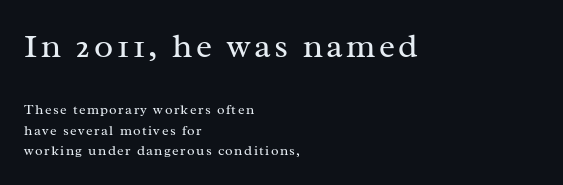
Q: Is the text bold? A: No.
Q: Is the text italic (slanted)? A: No, it is upright.
Q: Is the typeface a serif or a sans-serif typeface? A: Serif.
Q: Is the text underlined? A: No.
Q: How is the paragraph aligned? A: Left-aligned.
Q: Is the spacing between lines tight, normal or loose? A: Normal.
Q: Which block of text is set in a larger size, the first (top) or the second (bottom)? A: The first (top) one.
Q: Width (condensed, normal, or wide)? A: Normal.
Q: Stroke contrast? A: Medium.
Q: x-height? A: Medium.
Q: Monospaced? A: No.
